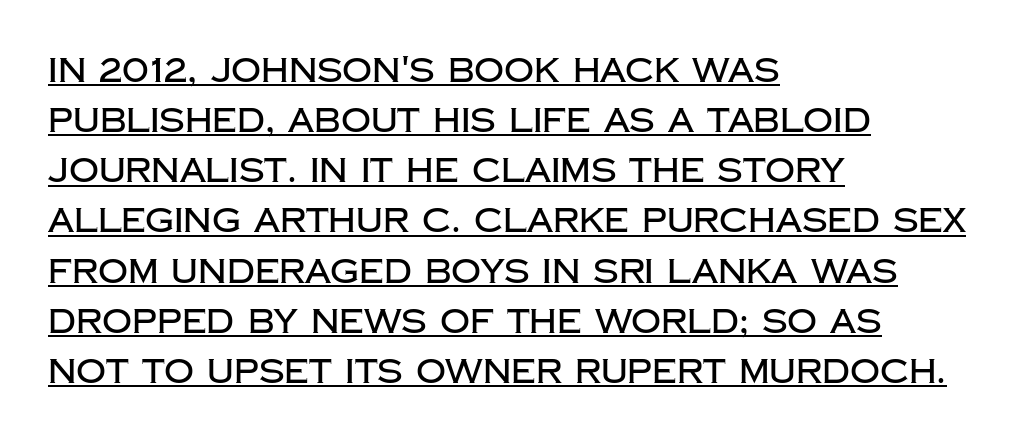
The image shows 33 px sans-serif type, upright; set left-aligned, normal line spacing (1.52x), normal letter spacing, underlined; low stroke contrast and a large x-height.
